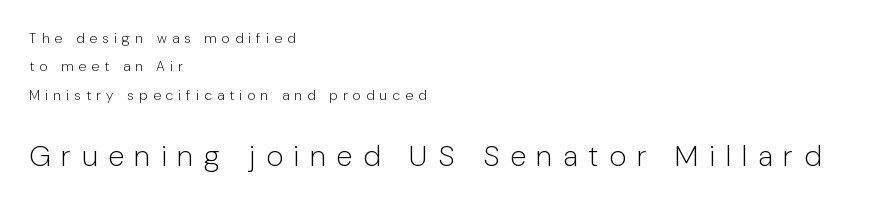
{"serif": "no", "italic": "no", "bold": "no", "weight": "light", "width": "normal", "stroke_contrast": "low", "x_height": "medium", "monospaced": "no", "underline": "no", "align": "left", "line_spacing": "loose", "line_spacing_ratio": 2.02, "letter_spacing": "wide", "letter_spacing_em": 0.37, "larger_block": "second", "size_ratio": 2.07, "glyph_px": 29}
